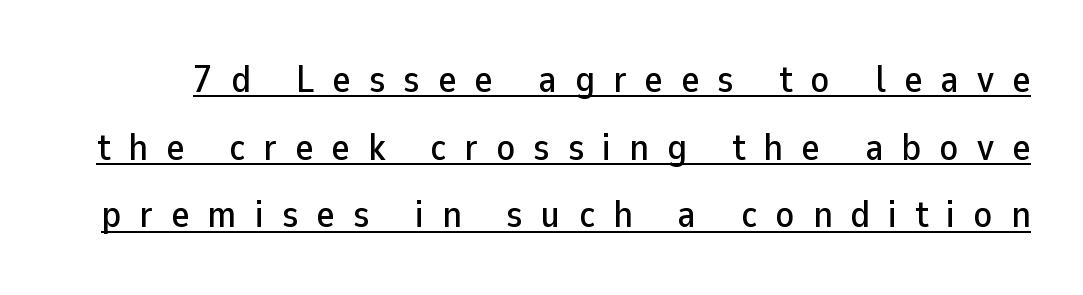
{"serif": "no", "italic": "no", "width": "normal", "stroke_contrast": "low", "x_height": "medium", "monospaced": "no", "underline": "yes", "line_spacing_ratio": 1.78, "letter_spacing": "wide", "letter_spacing_em": 0.48, "glyph_px": 38}
